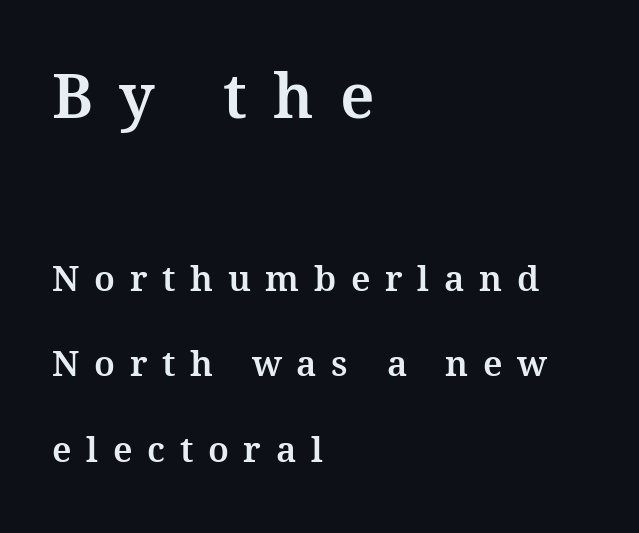
The face used here is proportionally spaced, like ordinary book or web type. The letters in the upper block stand taller than those in the block below. The rendering uses a large line-height, opening up the rows. The type sits square on the baseline with zero lean.
